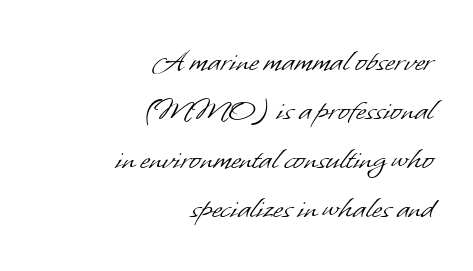
The image shows 34 px light sans-serif type; set right-aligned, normal line spacing (1.44x), normal letter spacing, not underlined; low stroke contrast and a small x-height.
